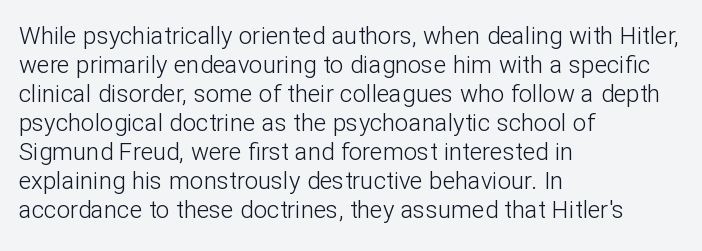
Q: Is the text bold? A: No.
Q: Is the text italic (slanted)? A: No, it is upright.
Q: Is the text underlined? A: No.
Q: How is the paragraph aligned? A: Left-aligned.
Q: Is the spacing between letters normal or unusually wide? A: Normal.
